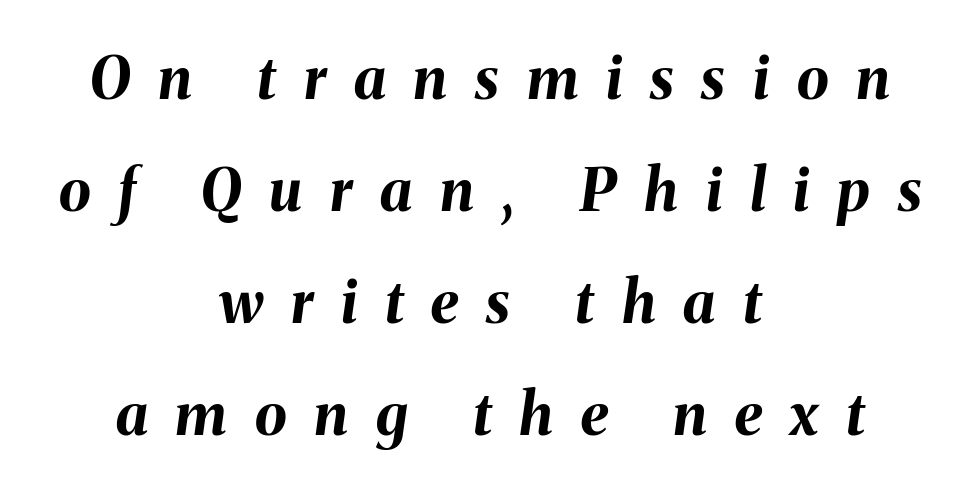
{"italic": "yes", "lean": "right", "slant_degrees": 8, "bold": "yes", "weight": "bold", "width": "normal", "stroke_contrast": "medium", "x_height": "medium", "monospaced": "no", "underline": "no", "align": "center", "line_spacing": "loose", "line_spacing_ratio": 1.93, "letter_spacing": "wide", "letter_spacing_em": 0.48, "glyph_px": 58}
